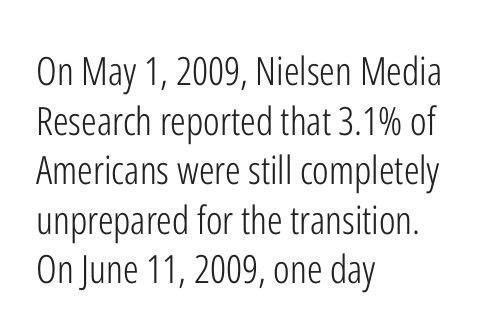
What stands out about the letter spacing? Nothing — it is the standard amount. Evenly set lines give the paragraph a standard silhouette. Alignment: flush left. Notice how the stems are strictly vertical — no italics here. Descenders hang freely into open space. The letterforms sit at book weight or below.
